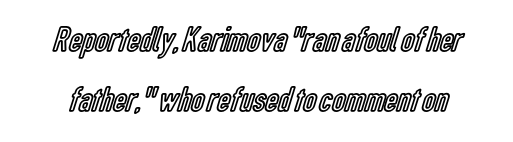
{"width": "condensed", "x_height": "medium", "monospaced": "no", "underline": "no", "line_spacing": "normal", "line_spacing_ratio": 1.67, "letter_spacing": "normal", "letter_spacing_em": 0.0, "glyph_px": 36}
